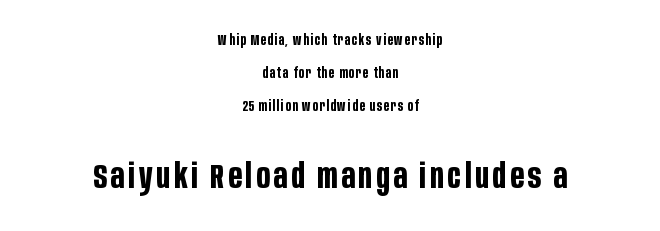
The image shows 35 px bold, condensed sans-serif type, upright; set centered, loose line spacing (2.36x), not underlined; the second (bottom) block is 2.5x larger; low stroke contrast and a large x-height.
